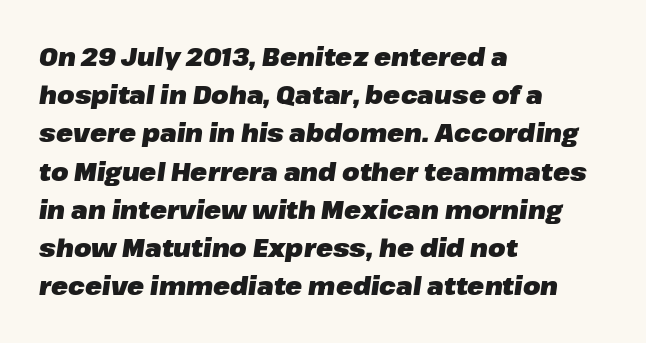
{"italic": "yes", "lean": "right", "slant_degrees": 8, "bold": "yes", "underline": "no", "align": "left", "line_spacing": "normal", "line_spacing_ratio": 1.53, "letter_spacing": "normal", "letter_spacing_em": 0.0, "glyph_px": 25}
